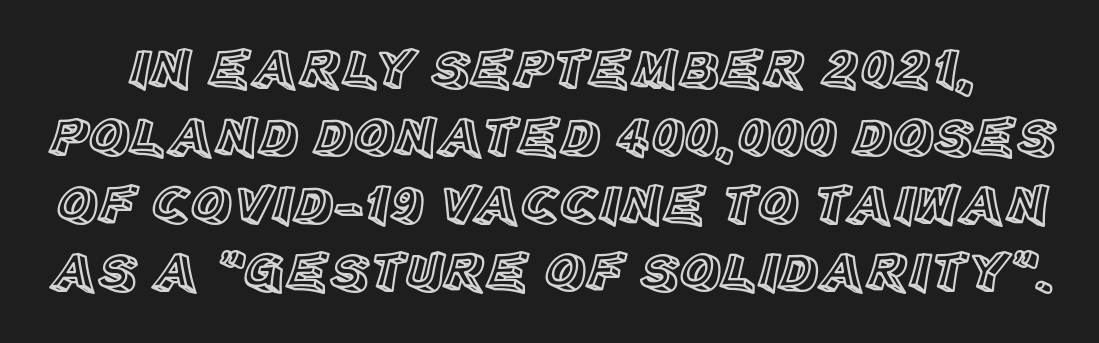
Q: Is the text italic (slanted)? A: Yes.
Q: Is the text underlined? A: No.
Q: Is the spacing between letters normal or unusually wide? A: Normal.
Q: Width (condensed, normal, or wide)? A: Normal.
Q: x-height? A: Large.
Q: Monospaced? A: No.
